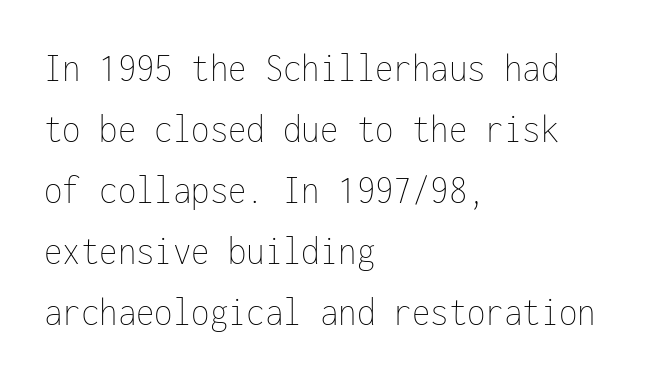
{"italic": "no", "bold": "no", "weight": "thin", "width": "condensed", "stroke_contrast": "low", "x_height": "medium", "monospaced": "yes", "underline": "no", "align": "left", "line_spacing": "normal", "line_spacing_ratio": 1.45, "letter_spacing": "normal", "letter_spacing_em": 0.0, "glyph_px": 42}
